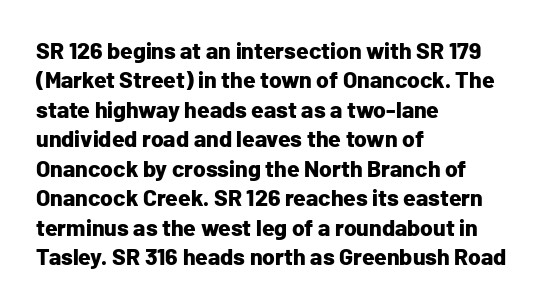
Q: Is the text bold? A: Yes.
Q: Is the text italic (slanted)? A: No, it is upright.
Q: Is the text underlined? A: No.
Q: How is the paragraph aligned? A: Left-aligned.
Q: Is the spacing between letters normal or unusually wide? A: Normal.
Q: Is the spacing between lines tight, normal or loose? A: Normal.
